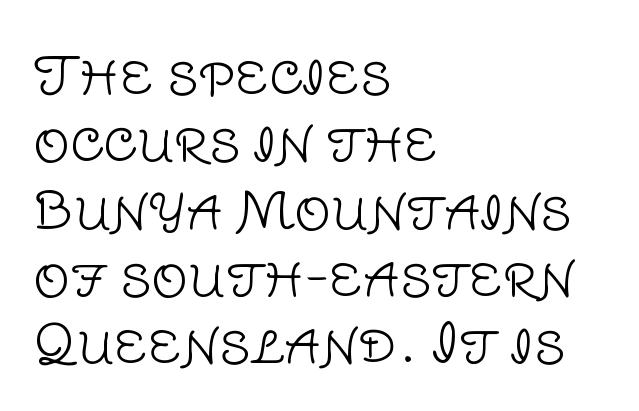
{"serif": "no", "bold": "no", "weight": "light", "width": "normal", "stroke_contrast": "low", "x_height": "large", "monospaced": "no", "underline": "no", "align": "left", "line_spacing": "normal", "line_spacing_ratio": 1.32, "letter_spacing": "normal", "letter_spacing_em": 0.0, "glyph_px": 51}
